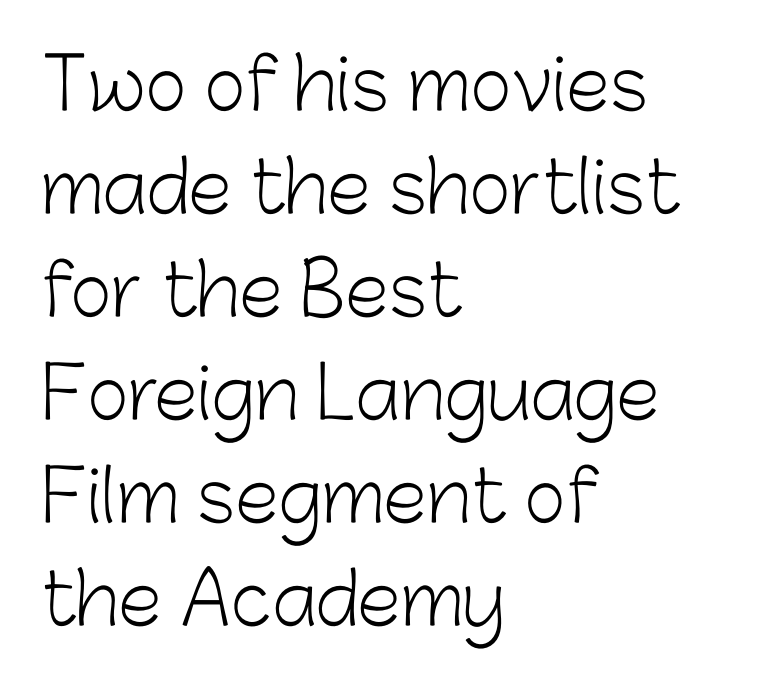
The passage shown is typeset with a sans-serif family. Nothing heavy about these letters — not bold at all. Is the letter spacing exaggerated? No — it looks like the ordinary default. The specimen omits any rule beneath the text block's lines. Every stem runs plumb, perpendicular to the baseline.
